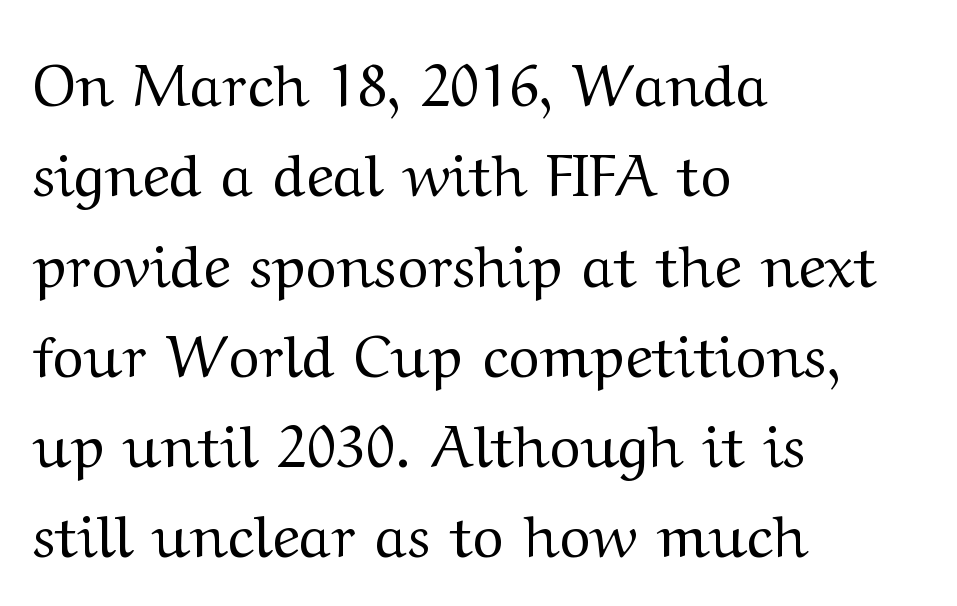
On a weight scale, this lands at 450 or below. Lines of text with bare space underneath. Compared with typical body copy, the letter spacing here is the same. Check where the strokes stop: tiny serifs finish them off. Typeset ragged right — the left edge is the straight one. A typesetter would call this proportional, since set widths differ per character.
